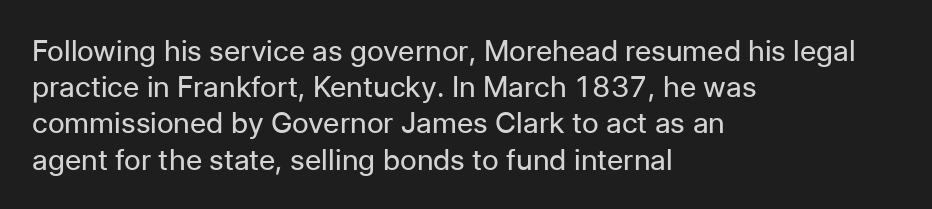
The image shows 29 px regular-weight sans-serif type, upright; set left-aligned, normal line spacing (1.25x), normal letter spacing, not underlined; low stroke contrast and a medium x-height.
